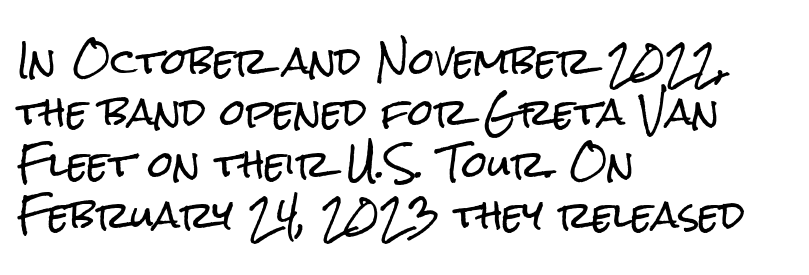
The image shows 36 px condensed sans-serif type, upright; set left-aligned, normal line spacing (1.43x), normal letter spacing, not underlined; low stroke contrast and a medium x-height.
